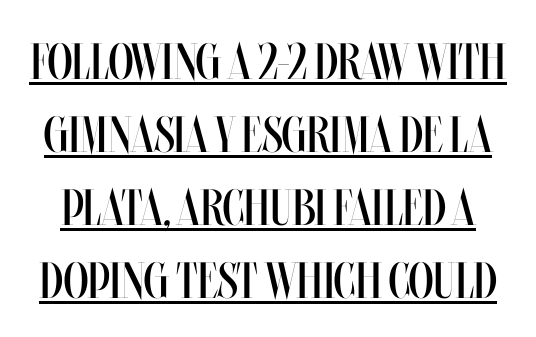
Q: Is the text bold? A: No.
Q: Is the text italic (slanted)? A: No, it is upright.
Q: Is the text underlined? A: Yes.
Q: Is the spacing between letters normal or unusually wide? A: Normal.
Q: Is the spacing between lines tight, normal or loose? A: Normal.
Q: Width (condensed, normal, or wide)? A: Condensed.
Q: Stroke contrast? A: Medium.
Q: x-height? A: Large.
Q: Monospaced? A: No.
